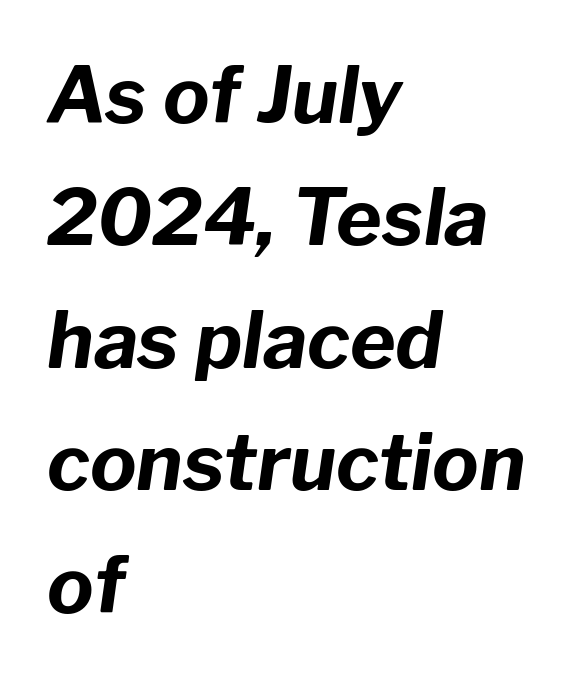
Nobody drew a line under any word here. There's an unmistakable incline to the writing here. Regular leading. The letters sit at their default tracking, neither squeezed nor spread. Leftover space on each line is placed entirely after the last word.
